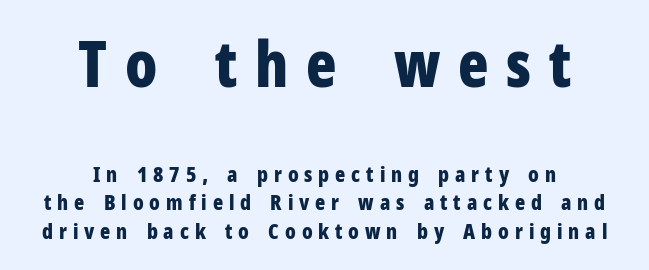
The image shows 63 px bold, condensed sans-serif type, upright; set centered, normal line spacing (1.37x), unusually wide letter spacing (+0.28 em), not underlined; the first (top) block is 3.0x larger; low stroke contrast and a medium x-height.
